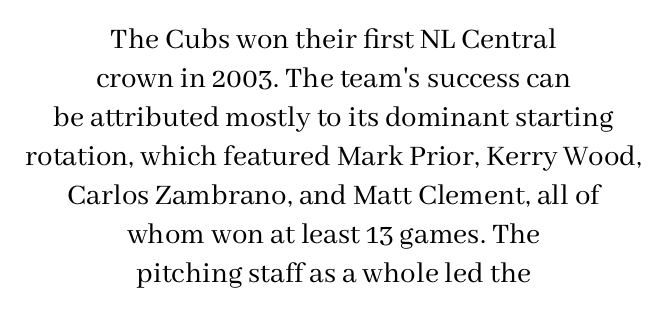
The image shows 31 px regular-weight serif type, upright; set centered, normal line spacing (1.26x), normal letter spacing, not underlined; medium stroke contrast and a medium x-height.
